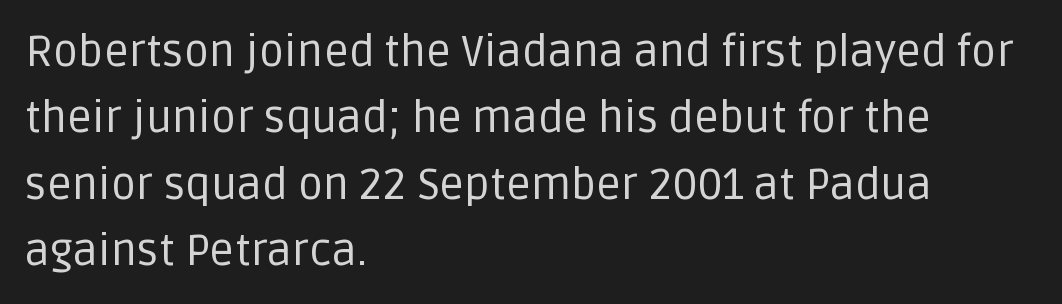
Q: Is the text bold? A: No.
Q: Is the text italic (slanted)? A: No, it is upright.
Q: Is the typeface a serif or a sans-serif typeface? A: Sans-serif.
Q: Is the text underlined? A: No.
Q: How is the paragraph aligned? A: Left-aligned.
Q: Is the spacing between letters normal or unusually wide? A: Normal.
Q: Is the spacing between lines tight, normal or loose? A: Normal.
Q: Width (condensed, normal, or wide)? A: Normal.
Q: Stroke contrast? A: Low.
Q: x-height? A: Large.
Q: Monospaced? A: No.
